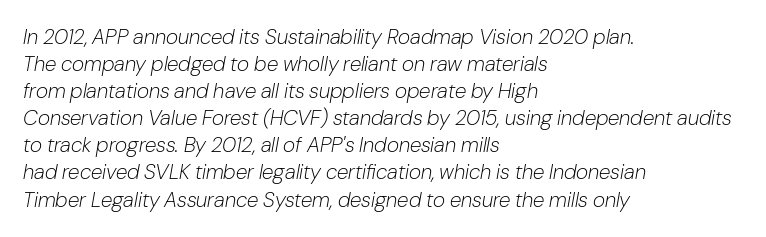
{"italic": "yes", "lean": "right", "slant_degrees": 10, "bold": "no", "underline": "no", "align": "left", "line_spacing": "normal", "line_spacing_ratio": 1.29, "letter_spacing": "normal", "letter_spacing_em": 0.0, "glyph_px": 21}
